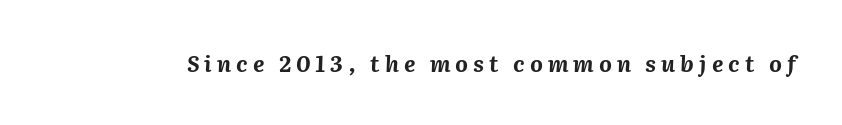
Q: Is the text bold? A: Yes.
Q: Is the text italic (slanted)? A: Yes, it leans right by about 2 degrees.
Q: Is the text underlined? A: No.
Q: Is the spacing between letters normal or unusually wide? A: Unusually wide.
